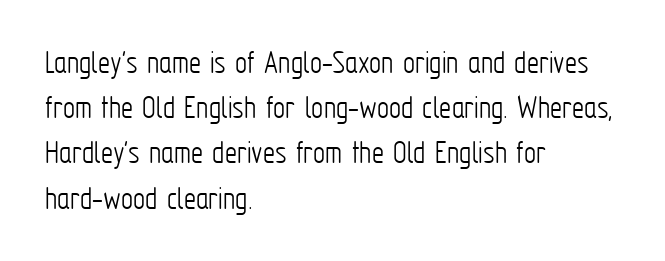
The lettering stays uniformly vertical, giving the passage a roman look. These lines stack with their left ends in a neat column. Varying glyph widths throughout — classic text-font behaviour. The rendering uses a moderate line-height, typical for paragraphs. This sample uses a sans-serif face.
